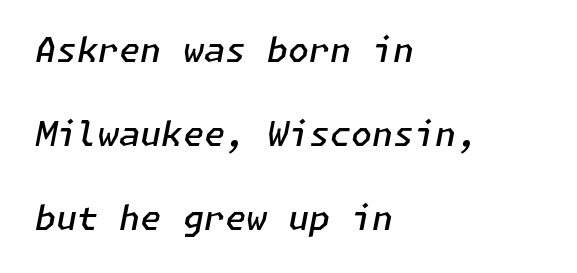
The image shows 34 px semibold type, italic (leaning right); set left-aligned, loose line spacing (2.47x), normal letter spacing, not underlined; low stroke contrast and a medium x-height.
